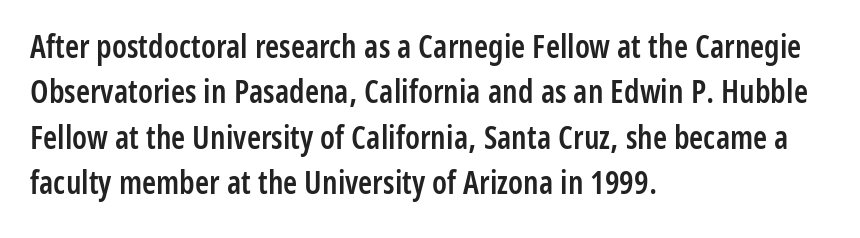
The image shows 32 px semibold, condensed sans-serif type, upright; set left-aligned, normal line spacing (1.42x), normal letter spacing, not underlined; low stroke contrast and a medium x-height.
